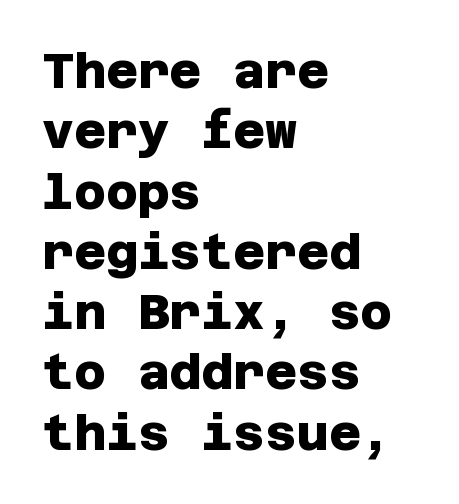
{"serif": "no", "bold": "yes", "weight": "heavy", "width": "normal", "stroke_contrast": "low", "x_height": "large", "underline": "no", "align": "left", "line_spacing_ratio": 1.23, "letter_spacing": "normal", "letter_spacing_em": 0.0, "glyph_px": 49}
